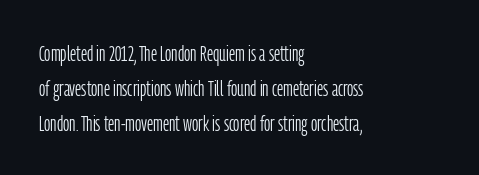
Q: Is the text bold? A: No.
Q: Is the text italic (slanted)? A: No, it is upright.
Q: Is the text underlined? A: No.
Q: How is the paragraph aligned? A: Left-aligned.
Q: Is the spacing between letters normal or unusually wide? A: Normal.
Q: Is the spacing between lines tight, normal or loose? A: Normal.
